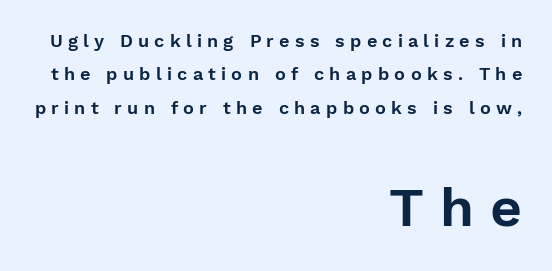
{"serif": "no", "italic": "no", "width": "normal", "stroke_contrast": "low", "x_height": "medium", "monospaced": "no", "underline": "no", "align": "right", "line_spacing_ratio": 1.86, "letter_spacing": "wide", "letter_spacing_em": 0.29, "larger_block": "second", "size_ratio": 3.06, "glyph_px": 55}
